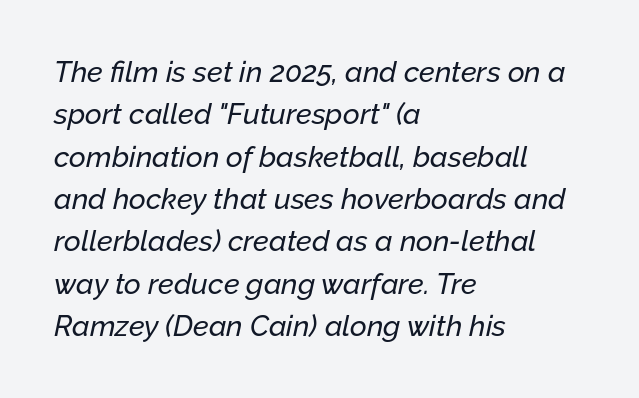
In terms of posture, this sample is oblique. Beneath every word, the page is bare. Evenly set lines give the paragraph a standard silhouette. Honestly, the letter spacing is just normal — you wouldn't notice it.
